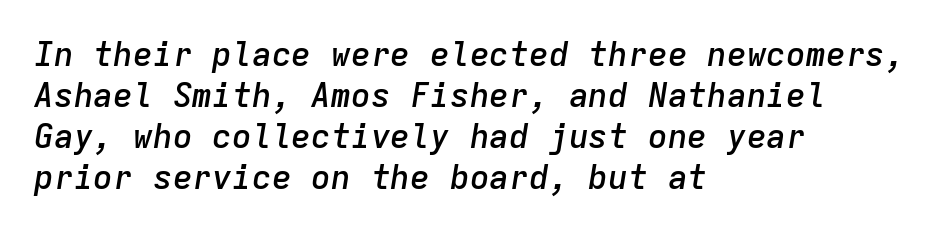
Q: Is the text bold? A: Semi-bold.
Q: Is the text italic (slanted)? A: Yes, it leans right by about 9 degrees.
Q: Is the text underlined? A: No.
Q: How is the paragraph aligned? A: Left-aligned.
Q: Is the spacing between letters normal or unusually wide? A: Normal.
Q: Width (condensed, normal, or wide)? A: Normal.
Q: Stroke contrast? A: Low.
Q: x-height? A: Medium.
Q: Monospaced? A: Yes.
